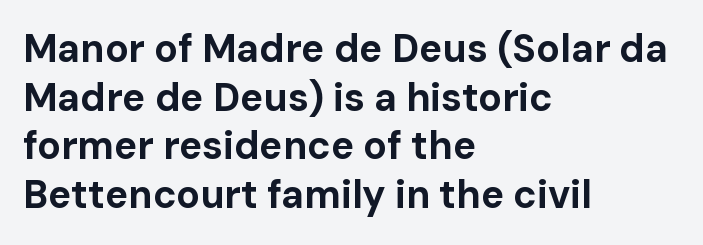
Chunky letters — that's bold for sure. Style check: upright. What's the leading like? Ordinary, nothing unusual. Each line starts at the same left margin while the right side varies.
